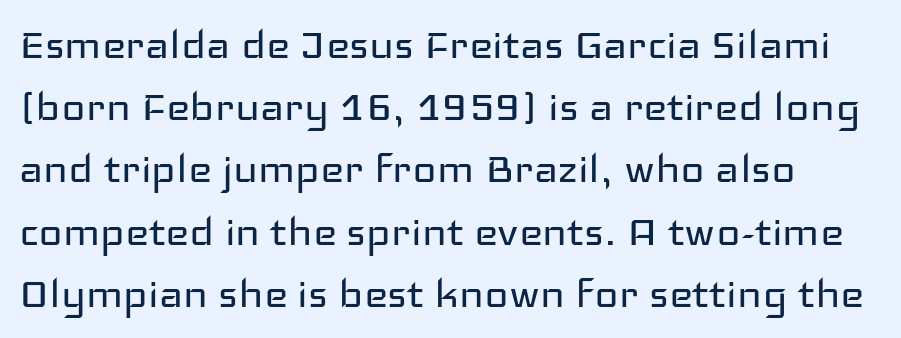
The image shows 51 px regular-weight, wide sans-serif type, upright; set line spacing 1.22x, normal letter spacing, not underlined; low stroke contrast and a medium x-height.
